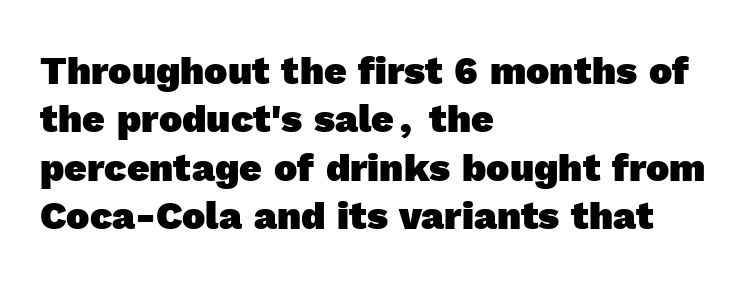
Does the weight exceed regular? Yes, all the way to bold. Are there feet on the stems? There aren't — it's a sans. Glyph-to-glyph distance matches everyday printed text. A typesetter would call this proportional, since set widths differ per character. The text block is weighted toward the left margin, trailing off unevenly rightward. Descenders hang freely into open space.
